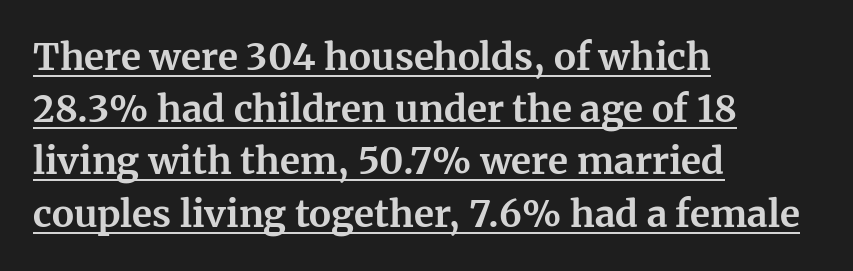
The image shows 37 px bold serif type, upright; set left-aligned, normal line spacing (1.41x), normal letter spacing, underlined; medium stroke contrast and a medium x-height.
